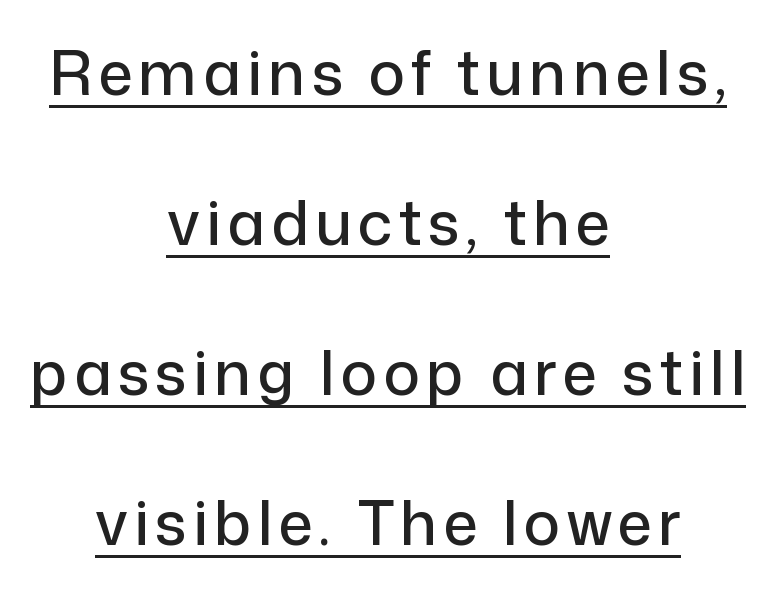
This is sans-serif lettering, the kind often seen on screens and signage. Every stem runs plumb, perpendicular to the baseline. Casual observation: everything's sitting right in the middle. The face used here appears with an underline applied. The vertical gap from one line to the next is large. The rendering uses natural spacing where letterforms have individual widths.
